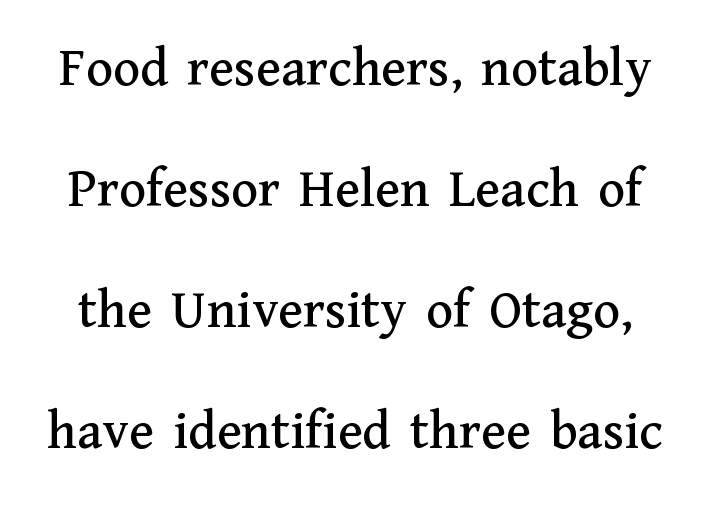
The image shows 56 px serif type, upright; set loose line spacing (2.16x), normal letter spacing, not underlined; medium stroke contrast and a medium x-height.
